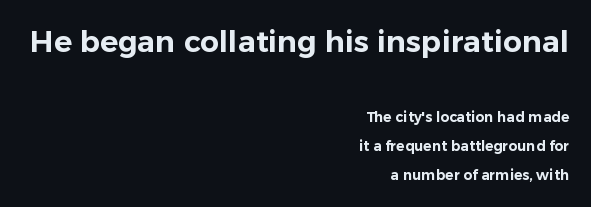
{"serif": "no", "italic": "no", "width": "normal", "stroke_contrast": "low", "x_height": "medium", "monospaced": "no", "underline": "no", "align": "right", "line_spacing": "loose", "line_spacing_ratio": 2.07, "letter_spacing": "normal", "letter_spacing_em": 0.0, "larger_block": "first", "size_ratio": 2.14, "glyph_px": 30}
